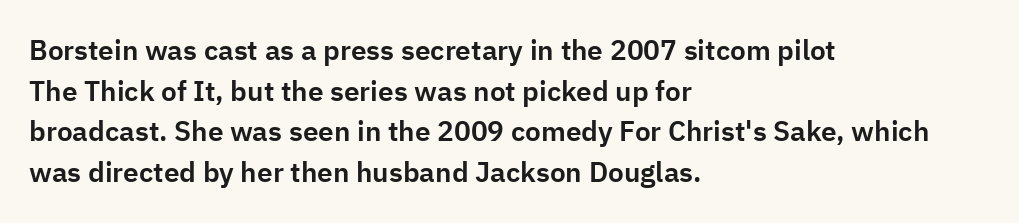
The rendering uses natural spacing where letterforms have individual widths. These lines were composed using upright roman letters. Observe the ordinary spacing: letters are neighbours, not strangers. The block of text has a typical density, with ordinary space between rows. Unlike a traditional serif, this face leaves its strokes unadorned. Honestly, there is no underline to notice here at all.
